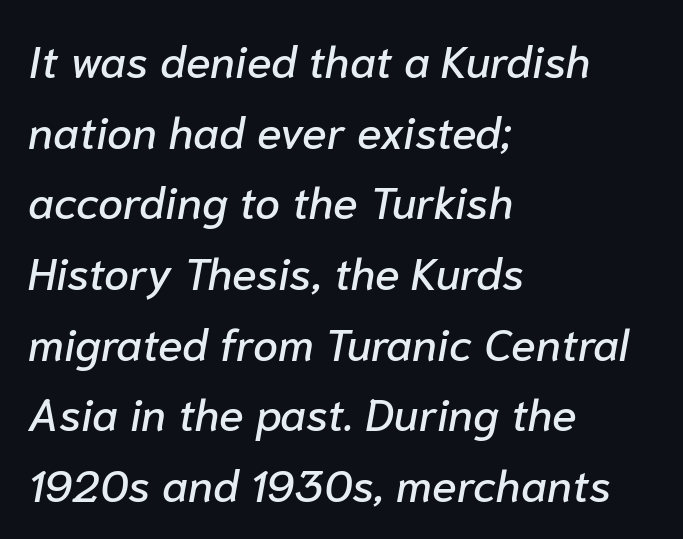
A classic flush-left, rag-right setting is used for this passage. Each new line begins a customary step beneath the previous one. Do the characters align in a grid? No, the font is proportional. In terms of posture, this sample is oblique. Unmarked baselines from the first word to the last. The face used here is rendered with its standard letterfit.
